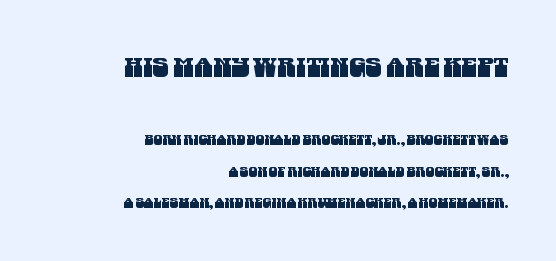
The image shows 27 px text type; set right-aligned, loose line spacing (2.25x), normal letter spacing, not underlined; the first (top) block is 1.93x larger.
